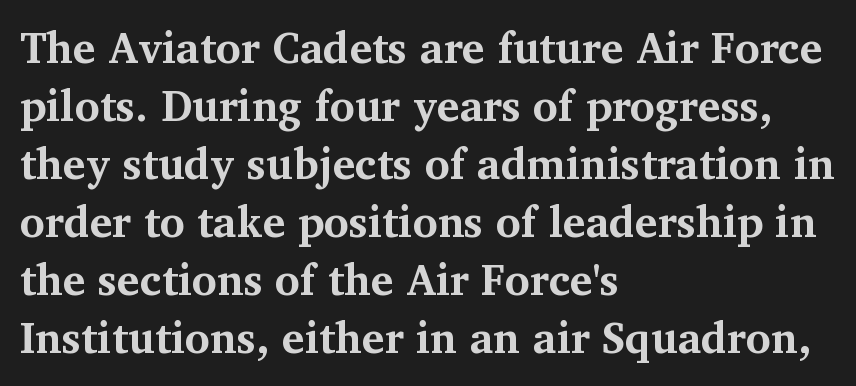
As a designer I'd log this as weight 700, bold. What stands out about the letter spacing? Nothing — it is the standard amount. Horizontal bands of white between lines are of average thickness. Reading down the block, your eye returns to a fixed left position each line. A typesetter would call this proportional, since set widths differ per character.
